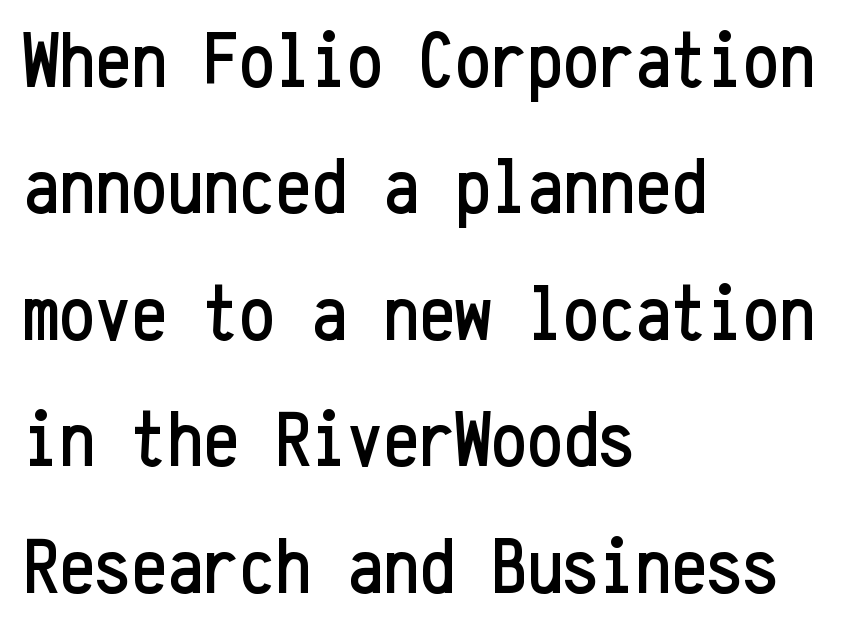
{"serif": "no", "italic": "no", "width": "condensed", "stroke_contrast": "low", "x_height": "medium", "monospaced": "yes", "underline": "no", "align": "left", "line_spacing": "normal", "line_spacing_ratio": 1.58, "letter_spacing": "normal", "letter_spacing_em": 0.0, "glyph_px": 80}
